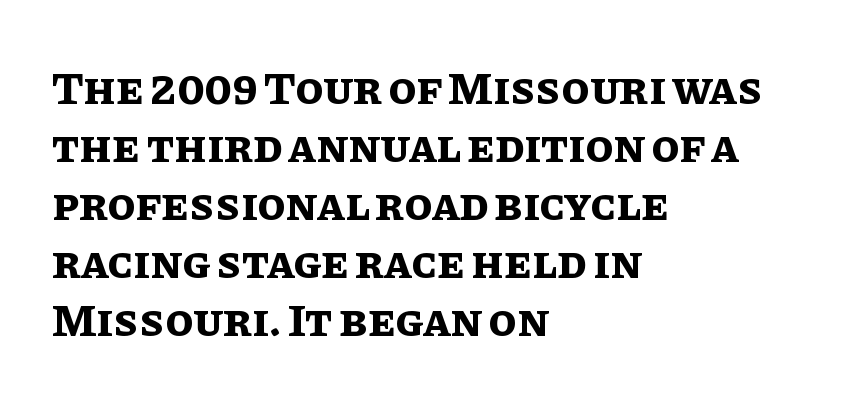
Is the block centered? No — it sits flush against the left margin. Pretty heavy lettering here — definitely bold. Spacing between characters is what you'd get straight out of the box. The baseline area is clear.
